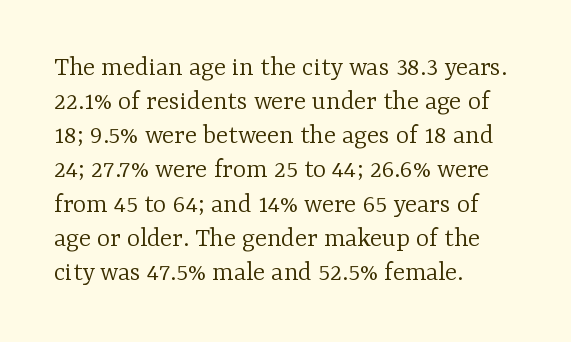
The image shows 28 px light serif type, upright; set left-aligned, line spacing 1.22x, normal letter spacing, not underlined; low stroke contrast and a medium x-height.
